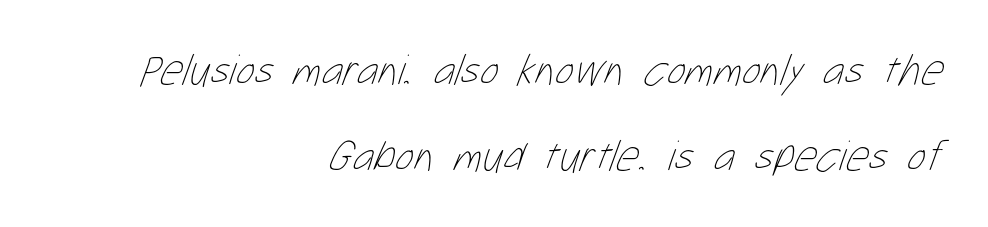
Q: Is the text bold? A: No.
Q: Is the text underlined? A: No.
Q: How is the paragraph aligned? A: Right-aligned.
Q: Is the spacing between letters normal or unusually wide? A: Normal.
Q: Is the spacing between lines tight, normal or loose? A: Loose.
Q: Width (condensed, normal, or wide)? A: Condensed.
Q: Stroke contrast? A: Low.
Q: x-height? A: Medium.
Q: Monospaced? A: No.
